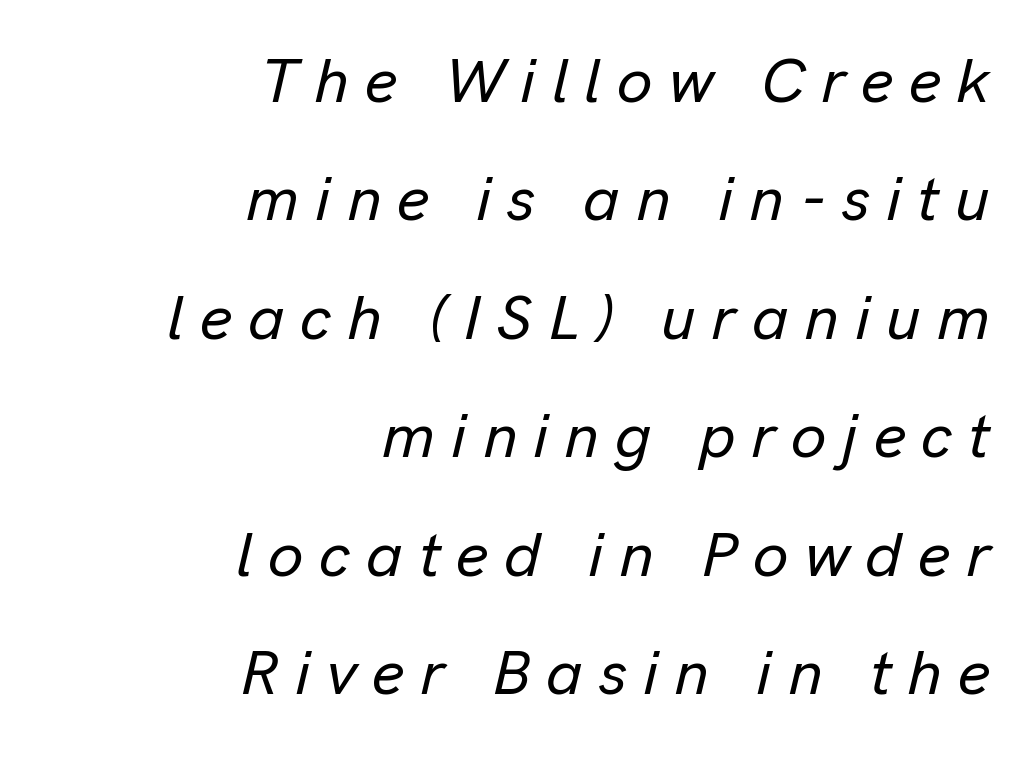
Q: Is the text italic (slanted)? A: Yes, it leans right by about 13 degrees.
Q: Is the text underlined? A: No.
Q: How is the paragraph aligned? A: Right-aligned.
Q: Is the spacing between letters normal or unusually wide? A: Unusually wide.
Q: Width (condensed, normal, or wide)? A: Normal.
Q: Stroke contrast? A: Low.
Q: x-height? A: Medium.
Q: Monospaced? A: No.
